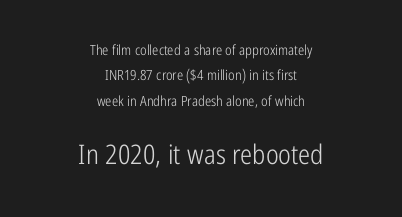
The image shows 27 px text type, upright; set centered, line spacing 1.81x, normal letter spacing, not underlined; the second (bottom) block is 1.93x larger.
